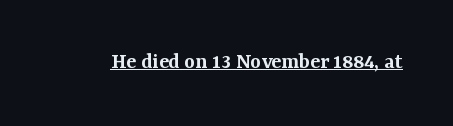
Q: Is the text bold? A: Semi-bold.
Q: Is the text italic (slanted)? A: No, it is upright.
Q: Is the text underlined? A: Yes.
Q: Is the spacing between letters normal or unusually wide? A: Normal.
